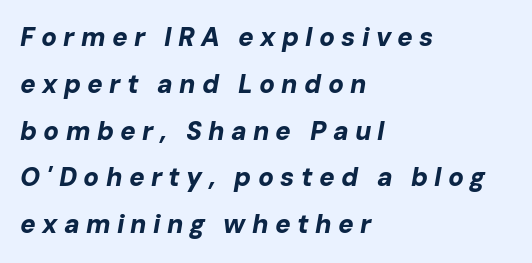
The image shows 26 px bold type, italic (leaning right); set left-aligned, line spacing 1.8x, unusually wide letter spacing (+0.24 em), not underlined.
